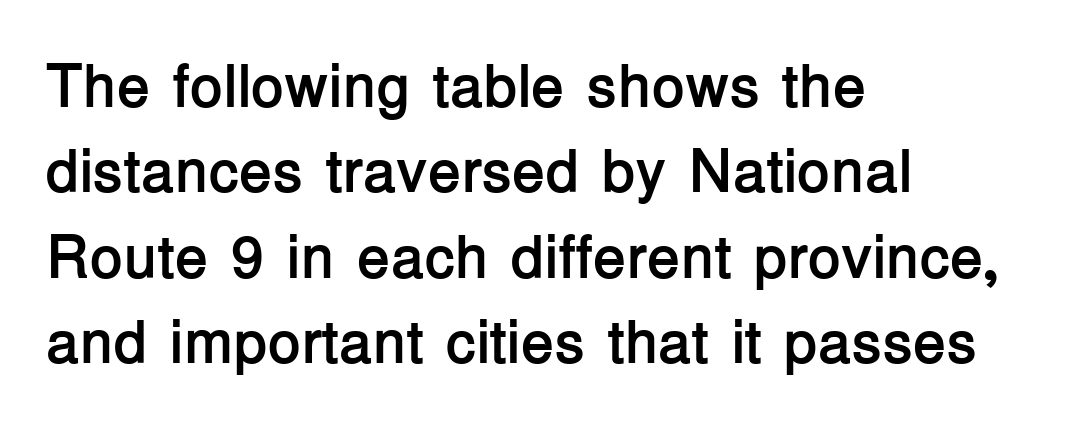
Q: Is the text bold? A: Yes.
Q: Is the text italic (slanted)? A: No, it is upright.
Q: Is the typeface a serif or a sans-serif typeface? A: Sans-serif.
Q: Is the text underlined? A: No.
Q: How is the paragraph aligned? A: Left-aligned.
Q: Is the spacing between letters normal or unusually wide? A: Normal.
Q: Is the spacing between lines tight, normal or loose? A: Normal.
Q: Width (condensed, normal, or wide)? A: Normal.
Q: Stroke contrast? A: Low.
Q: x-height? A: Medium.
Q: Monospaced? A: No.
